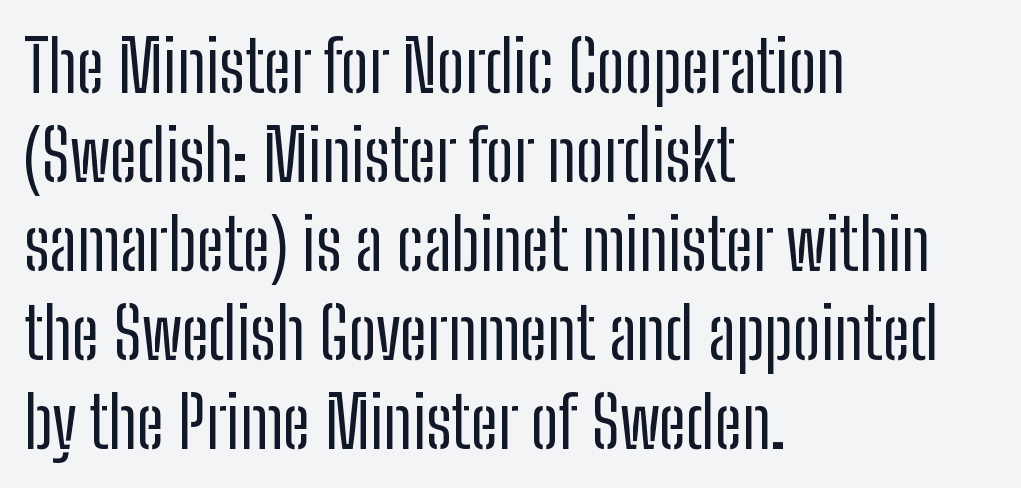
Regarding serifs, this sample does without them. Compared with typical paragraphs, the rows here are spaced about the same. Nope, not italic — everything's standing straight. Here the designer chose a conventional face with non-uniform glyph widths.
